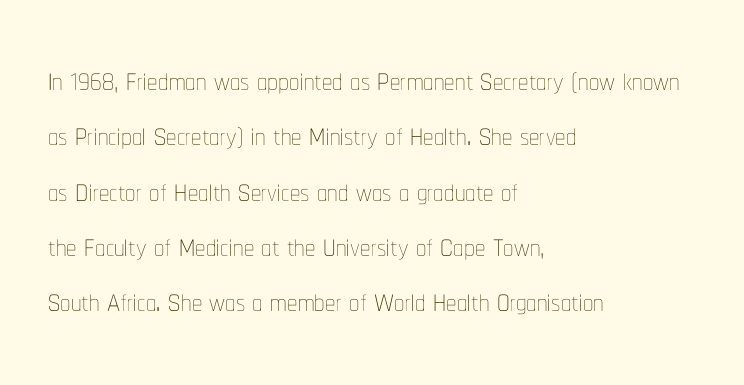
Q: Is the text bold? A: No.
Q: Is the text italic (slanted)? A: No, it is upright.
Q: Is the text underlined? A: No.
Q: How is the paragraph aligned? A: Left-aligned.
Q: Is the spacing between letters normal or unusually wide? A: Normal.
Q: Is the spacing between lines tight, normal or loose? A: Normal.
Q: Width (condensed, normal, or wide)? A: Condensed.
Q: Stroke contrast? A: Low.
Q: x-height? A: Medium.
Q: Monospaced? A: No.
